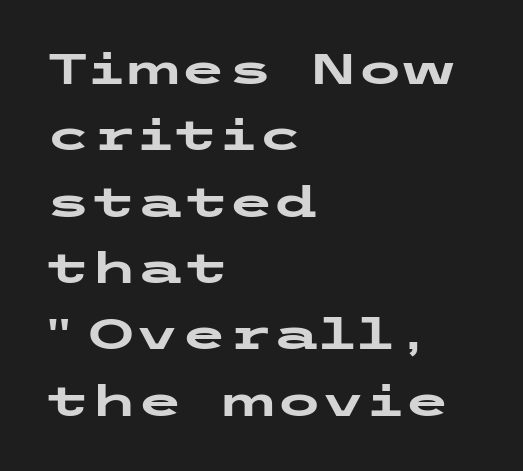
Every stem runs plumb, perpendicular to the baseline. This rendering features lettering with no underline. Caption: standard tracking, unaltered. What kind of face is this? One without serifs — a sans. Students, observe: this is what conventionally led text looks like.
